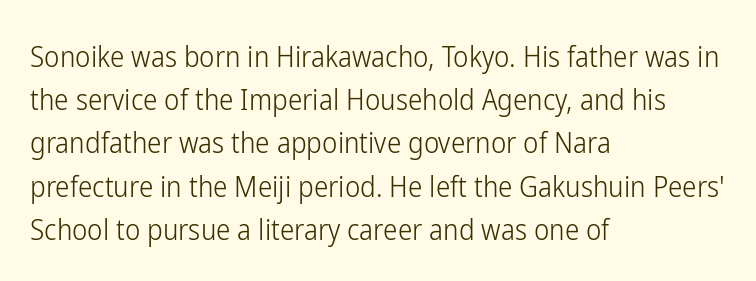
The image shows 29 px light, condensed sans-serif type, upright; set left-aligned, normal line spacing (1.49x), normal letter spacing, not underlined; low stroke contrast and a medium x-height.
